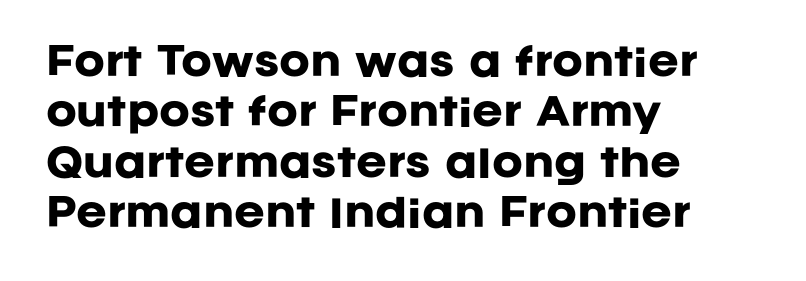
Q: Is the text bold? A: Yes.
Q: Is the text italic (slanted)? A: No, it is upright.
Q: Is the typeface a serif or a sans-serif typeface? A: Sans-serif.
Q: Is the text underlined? A: No.
Q: How is the paragraph aligned? A: Left-aligned.
Q: Is the spacing between letters normal or unusually wide? A: Normal.
Q: Is the spacing between lines tight, normal or loose? A: Normal.
Q: Width (condensed, normal, or wide)? A: Normal.
Q: Stroke contrast? A: Low.
Q: x-height? A: Large.
Q: Monospaced? A: No.
